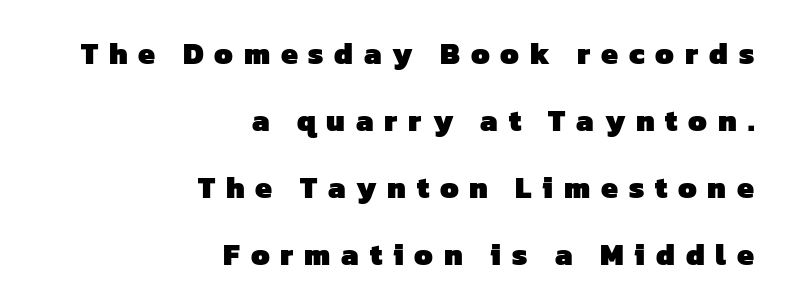
Each letter keeps its own natural width here, so spacing adapts to shape. The passage shown stacks its lines with a broad gap. The passage shown is emphatically bold. This rendering uses right alignment, leaving the left contour irregular. Glyph-to-glyph distance is far greater than everyday printed text.
